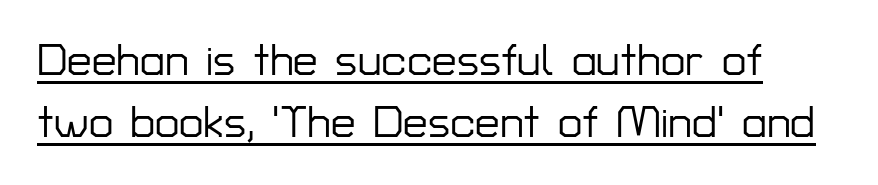
Q: Is the text italic (slanted)? A: No, it is upright.
Q: Is the typeface a serif or a sans-serif typeface? A: Sans-serif.
Q: Is the text underlined? A: Yes.
Q: Is the spacing between letters normal or unusually wide? A: Normal.
Q: Is the spacing between lines tight, normal or loose? A: Normal.
Q: Width (condensed, normal, or wide)? A: Normal.
Q: Stroke contrast? A: Low.
Q: x-height? A: Medium.
Q: Monospaced? A: No.
